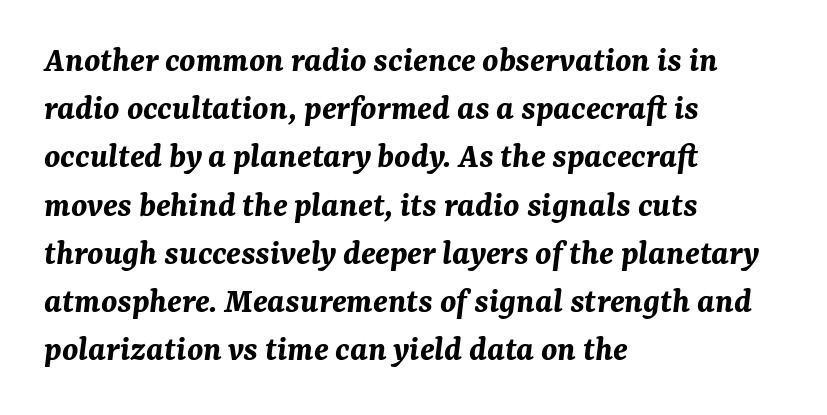
The image shows 36 px bold type, italic (leaning right); set left-aligned, normal line spacing (1.34x), normal letter spacing, not underlined; medium stroke contrast and a medium x-height.
